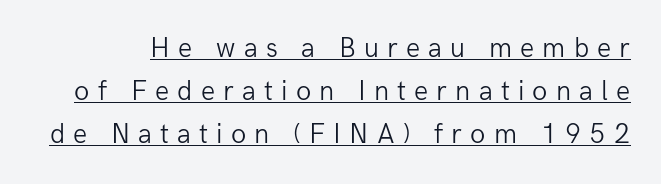
Caption: expanded tracking, letters set apart. Is this a heavy cut? Hardly; it is regular or lighter. Each letter keeps its own natural width here, so spacing adapts to shape. The letters stand straight up with perfectly vertical stems. The sample's only ornament is a line tracing under the words.
